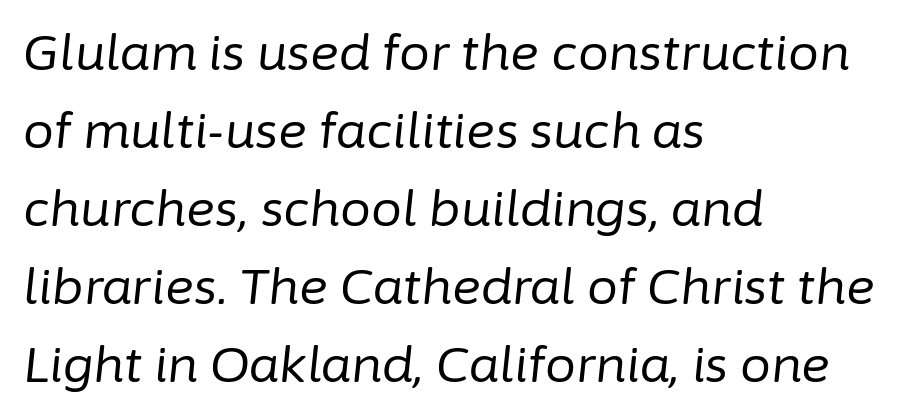
The image shows 49 px regular-weight type, italic (leaning right); set left-aligned, normal line spacing (1.59x), normal letter spacing, not underlined; low stroke contrast and a medium x-height.
